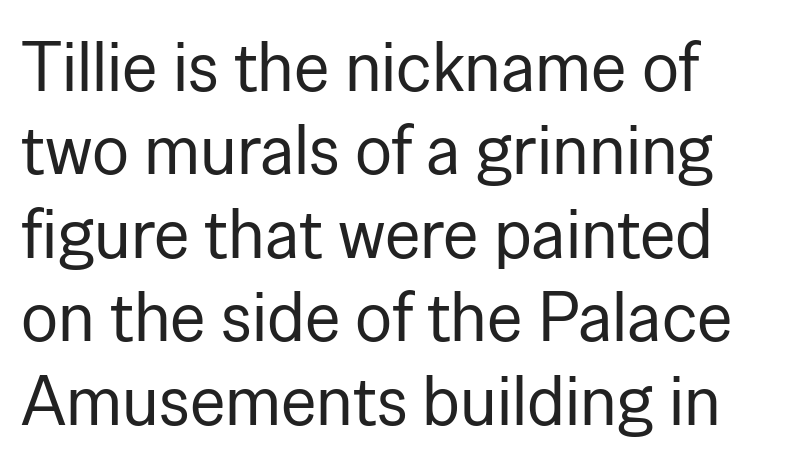
{"serif": "no", "italic": "no", "bold": "no", "weight": "regular", "width": "normal", "stroke_contrast": "low", "x_height": "medium", "monospaced": "no", "underline": "no", "line_spacing_ratio": 1.21, "letter_spacing": "normal", "letter_spacing_em": 0.0, "glyph_px": 69}
